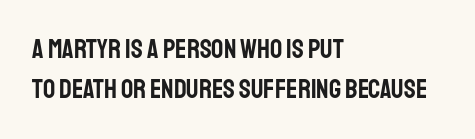
{"italic": "no", "underline": "no", "align": "left", "line_spacing": "normal", "line_spacing_ratio": 1.47, "letter_spacing": "normal", "letter_spacing_em": 0.0, "glyph_px": 27}
